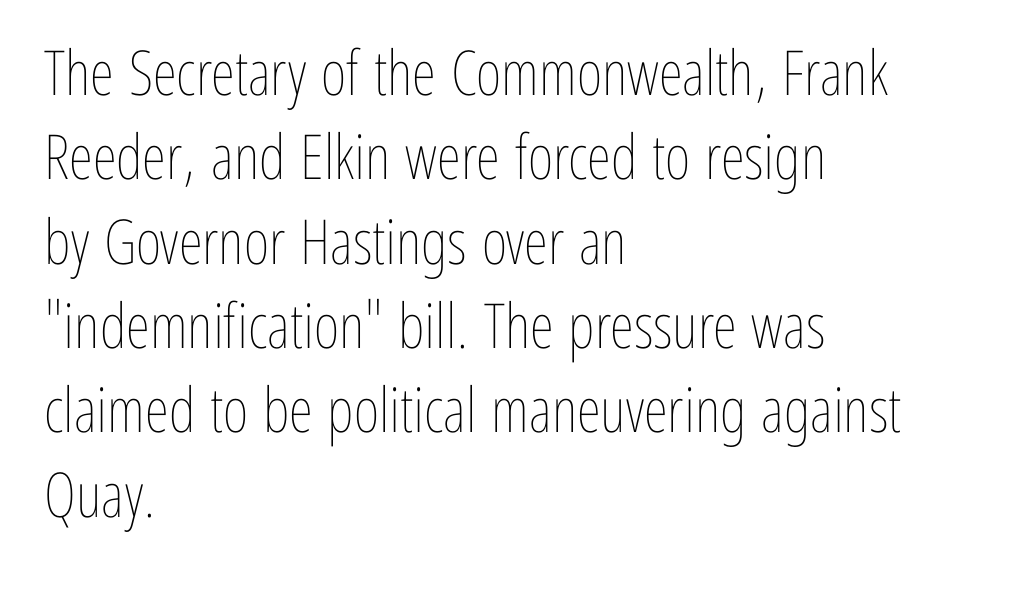
The image shows 62 px thin, condensed type, upright; set left-aligned, normal line spacing (1.36x), normal letter spacing, not underlined; low stroke contrast and a medium x-height.
